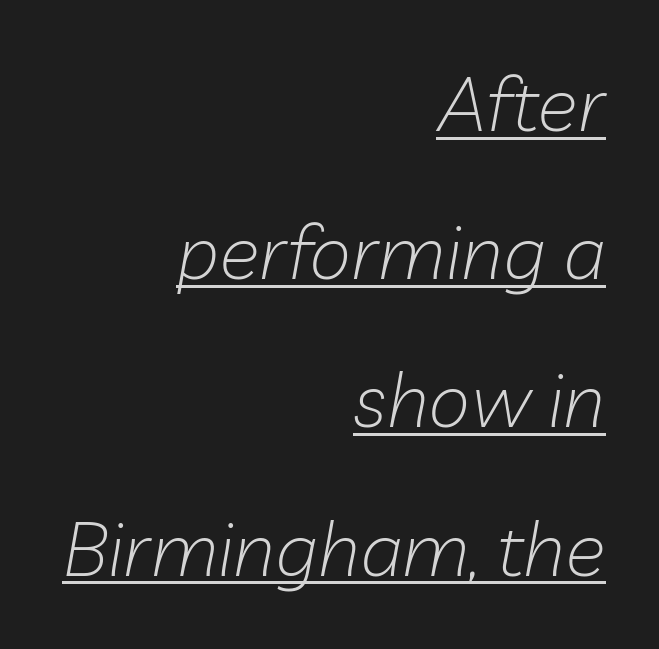
The image shows 76 px light type, italic (leaning right); set right-aligned, loose line spacing (1.95x), normal letter spacing, underlined; low stroke contrast and a medium x-height.
